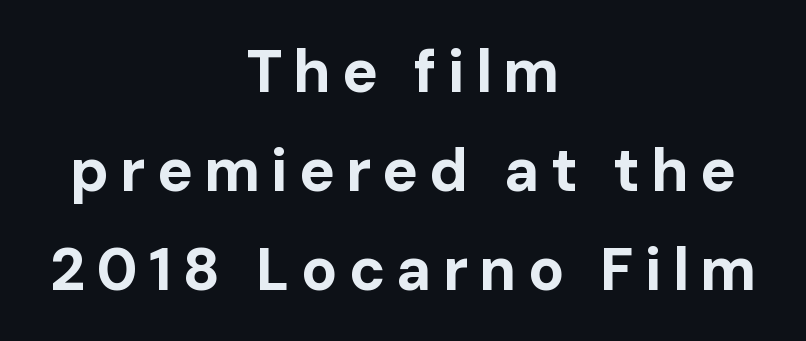
{"serif": "no", "italic": "no", "bold": "yes", "weight": "bold", "width": "normal", "stroke_contrast": "low", "x_height": "medium", "monospaced": "no", "underline": "no", "align": "center", "line_spacing": "normal", "line_spacing_ratio": 1.65, "glyph_px": 60}
